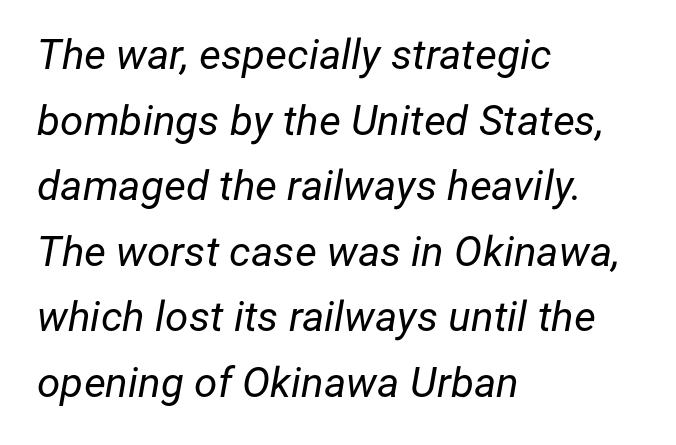
Q: Is the text bold? A: No.
Q: Is the text italic (slanted)? A: Yes, it leans right by about 12 degrees.
Q: Is the text underlined? A: No.
Q: How is the paragraph aligned? A: Left-aligned.
Q: Is the spacing between letters normal or unusually wide? A: Normal.
Q: Is the spacing between lines tight, normal or loose? A: Normal.
Q: Width (condensed, normal, or wide)? A: Normal.
Q: Stroke contrast? A: Low.
Q: x-height? A: Medium.
Q: Monospaced? A: No.
